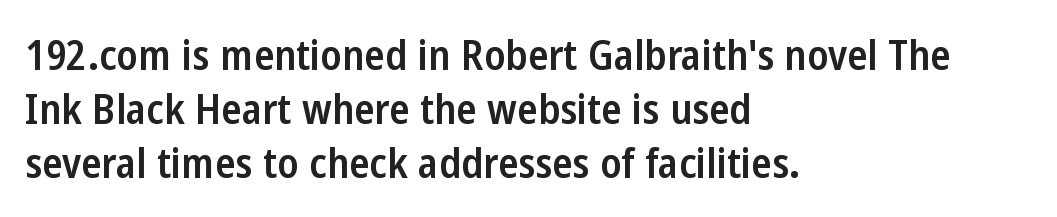
The image shows 42 px semibold, condensed sans-serif type, upright; set left-aligned, normal line spacing (1.29x), normal letter spacing, not underlined; low stroke contrast and a medium x-height.
